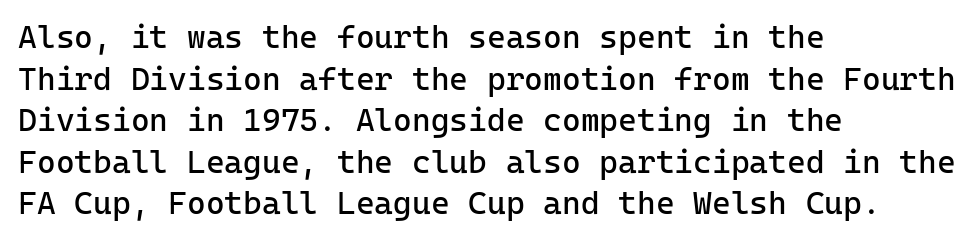
Q: Is the text bold? A: No.
Q: Is the text italic (slanted)? A: No, it is upright.
Q: Is the typeface a serif or a sans-serif typeface? A: Sans-serif.
Q: Is the text underlined? A: No.
Q: How is the paragraph aligned? A: Left-aligned.
Q: Is the spacing between letters normal or unusually wide? A: Normal.
Q: Is the spacing between lines tight, normal or loose? A: Normal.
Q: Width (condensed, normal, or wide)? A: Normal.
Q: Stroke contrast? A: Low.
Q: x-height? A: Medium.
Q: Monospaced? A: Yes.
